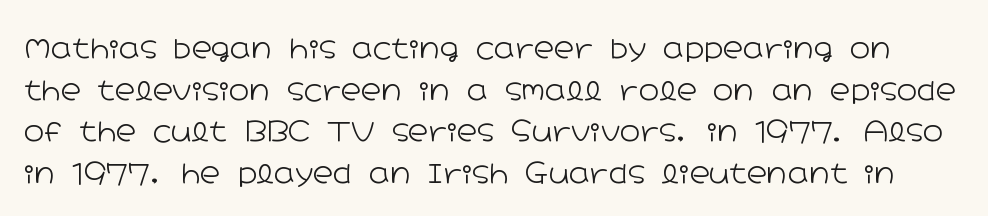
Q: Is the text bold? A: No.
Q: Is the text italic (slanted)? A: No, it is upright.
Q: Is the typeface a serif or a sans-serif typeface? A: Sans-serif.
Q: Is the text underlined? A: No.
Q: Is the spacing between letters normal or unusually wide? A: Normal.
Q: Is the spacing between lines tight, normal or loose? A: Normal.
Q: Width (condensed, normal, or wide)? A: Wide.
Q: Stroke contrast? A: Low.
Q: x-height? A: Medium.
Q: Monospaced? A: No.
